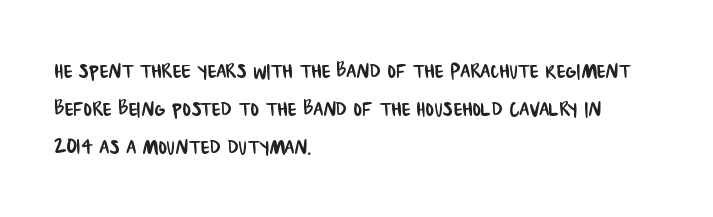
The image shows 26 px text type; set left-aligned, normal line spacing (1.47x), normal letter spacing, not underlined.
